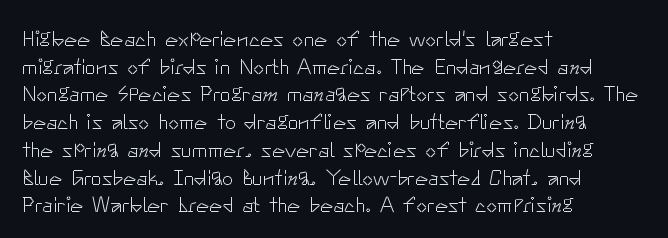
The typeface has the unassuming heft of standard copy or less. Vertical strokes here are truly vertical. A clean baseline with only descenders dipping below it. Default kerning and tracking; the words read as compact shapes.
